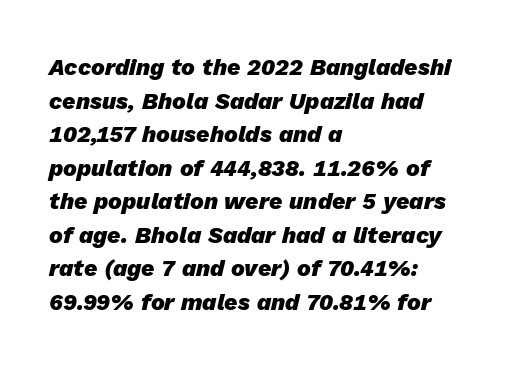
{"italic": "yes", "lean": "right", "slant_degrees": 13, "bold": "yes", "underline": "no", "align": "left", "line_spacing": "normal", "line_spacing_ratio": 1.46, "letter_spacing": "normal", "letter_spacing_em": 0.0, "glyph_px": 23}
